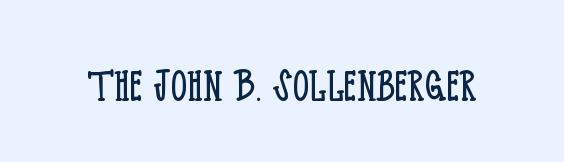
{"serif": "yes", "italic": "no", "bold": "no", "weight": "light", "width": "condensed", "stroke_contrast": "low", "x_height": "large", "monospaced": "no", "underline": "no", "letter_spacing": "normal", "letter_spacing_em": 0.0, "glyph_px": 50}
